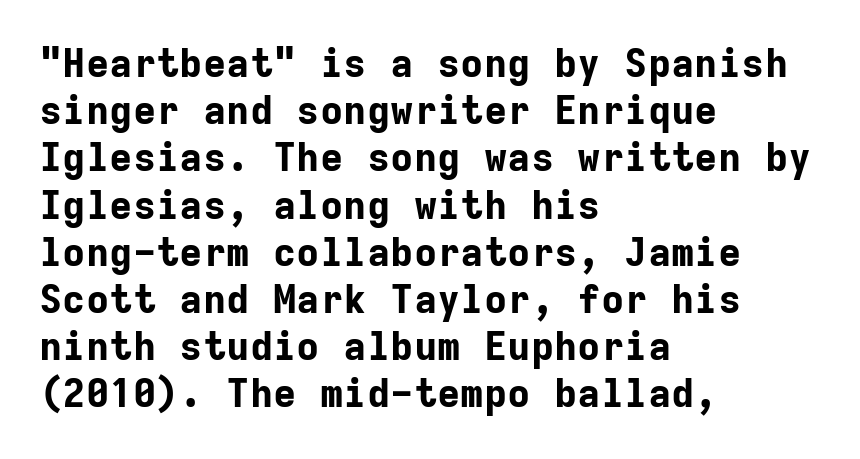
{"serif": "no", "italic": "no", "bold": "yes", "weight": "bold", "width": "normal", "stroke_contrast": "low", "x_height": "medium", "monospaced": "yes", "underline": "no", "align": "left", "line_spacing_ratio": 1.21, "letter_spacing": "normal", "letter_spacing_em": 0.0, "glyph_px": 39}
